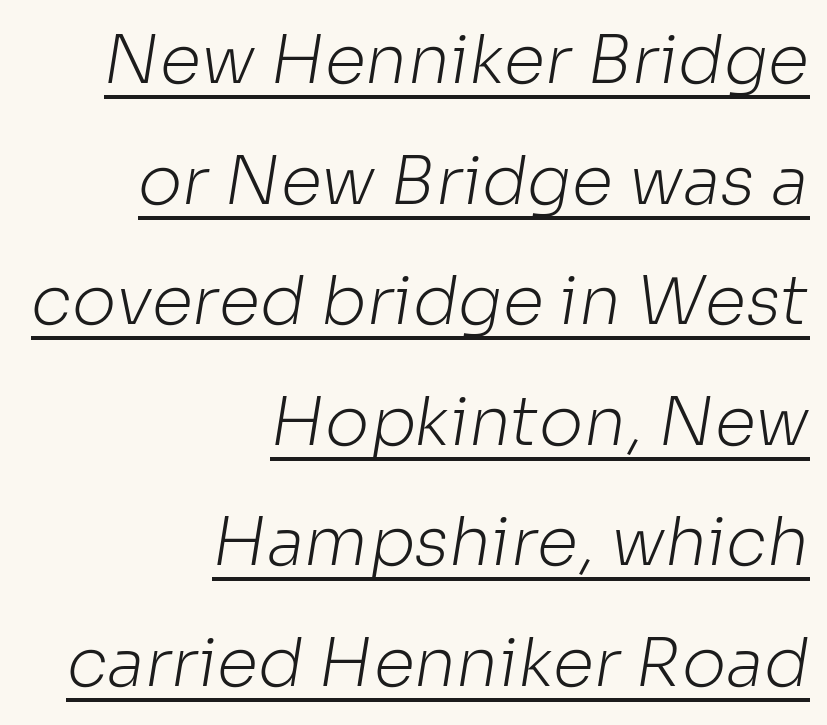
Q: Is the text bold? A: No.
Q: Is the typeface a serif or a sans-serif typeface? A: Sans-serif.
Q: Is the text underlined? A: Yes.
Q: How is the paragraph aligned? A: Right-aligned.
Q: Is the spacing between letters normal or unusually wide? A: Normal.
Q: Width (condensed, normal, or wide)? A: Normal.
Q: Stroke contrast? A: Low.
Q: x-height? A: Medium.
Q: Monospaced? A: No.
